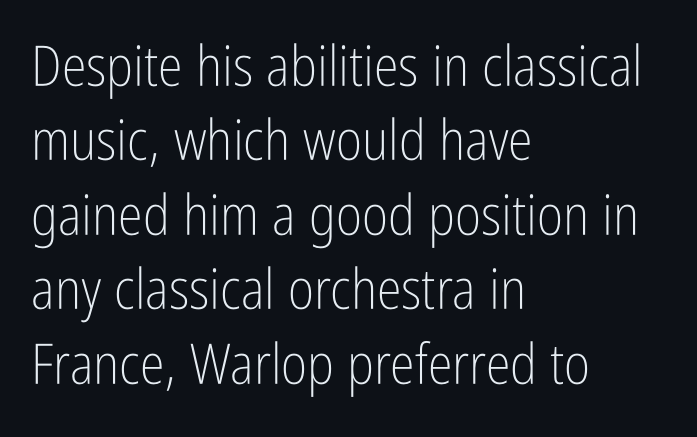
{"serif": "no", "italic": "no", "bold": "no", "weight": "light", "width": "condensed", "stroke_contrast": "low", "x_height": "medium", "monospaced": "no", "underline": "no", "align": "left", "line_spacing": "normal", "line_spacing_ratio": 1.33, "letter_spacing": "normal", "letter_spacing_em": 0.0, "glyph_px": 56}
